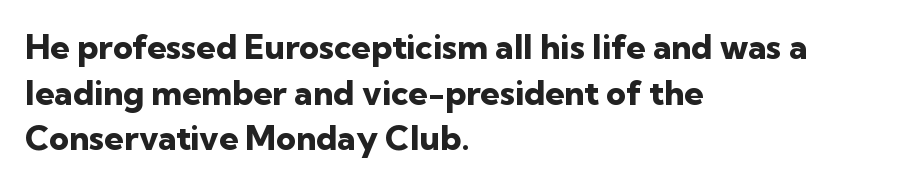
Q: Is the text bold? A: Yes.
Q: Is the text italic (slanted)? A: No, it is upright.
Q: Is the typeface a serif or a sans-serif typeface? A: Sans-serif.
Q: Is the text underlined? A: No.
Q: How is the paragraph aligned? A: Left-aligned.
Q: Is the spacing between letters normal or unusually wide? A: Normal.
Q: Is the spacing between lines tight, normal or loose? A: Normal.
Q: Width (condensed, normal, or wide)? A: Normal.
Q: Stroke contrast? A: Low.
Q: x-height? A: Medium.
Q: Monospaced? A: No.
